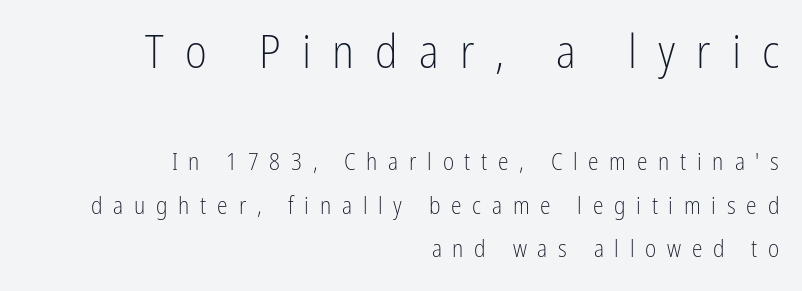
{"serif": "no", "italic": "no", "bold": "no", "weight": "light", "width": "condensed", "stroke_contrast": "low", "x_height": "medium", "monospaced": "no", "underline": "no", "align": "right", "line_spacing_ratio": 1.83, "letter_spacing": "wide", "letter_spacing_em": 0.45, "larger_block": "first", "size_ratio": 1.96, "glyph_px": 47}
